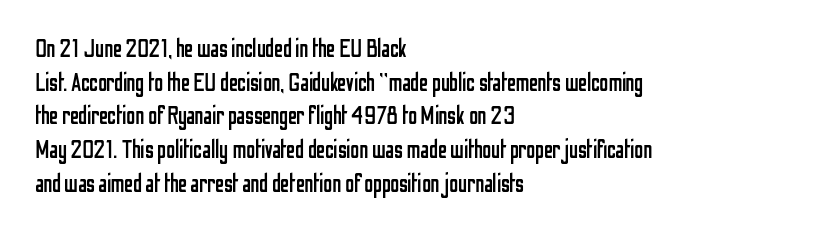
Q: Is the text bold? A: No.
Q: Is the text italic (slanted)? A: No, it is upright.
Q: Is the text underlined? A: No.
Q: How is the paragraph aligned? A: Left-aligned.
Q: Is the spacing between letters normal or unusually wide? A: Normal.
Q: Is the spacing between lines tight, normal or loose? A: Normal.
